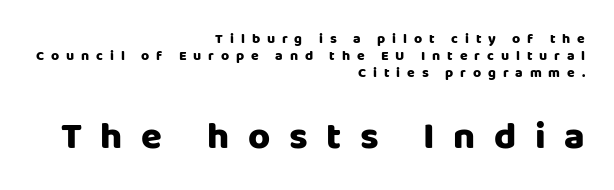
Q: Is the text italic (slanted)? A: No, it is upright.
Q: Is the typeface a serif or a sans-serif typeface? A: Sans-serif.
Q: Is the text underlined? A: No.
Q: How is the paragraph aligned? A: Right-aligned.
Q: Is the spacing between letters normal or unusually wide? A: Unusually wide.
Q: Which block of text is set in a larger size, the first (top) or the second (bottom)? A: The second (bottom) one.
Q: Width (condensed, normal, or wide)? A: Normal.
Q: Stroke contrast? A: Low.
Q: x-height? A: Large.
Q: Monospaced? A: No.
